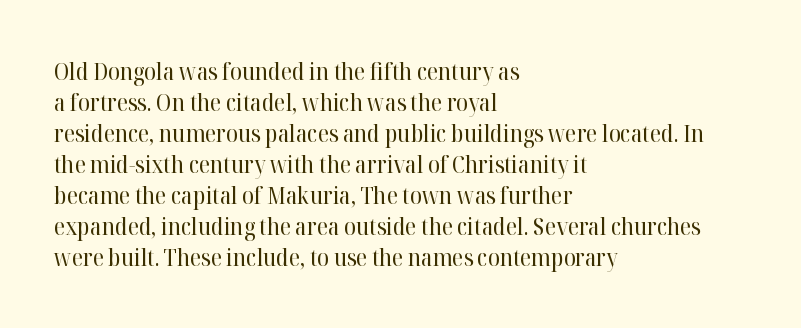
The image shows 24 px text type, upright; set left-aligned, normal line spacing (1.29x), normal letter spacing, not underlined.
